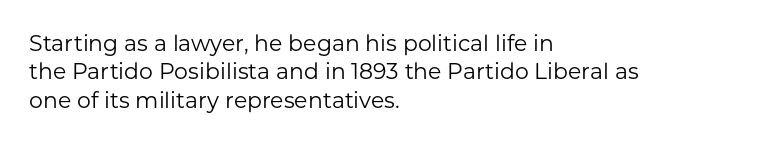
Q: Is the text bold? A: No.
Q: Is the text italic (slanted)? A: No, it is upright.
Q: Is the text underlined? A: No.
Q: How is the paragraph aligned? A: Left-aligned.
Q: Is the spacing between letters normal or unusually wide? A: Normal.
Q: Is the spacing between lines tight, normal or loose? A: Normal.
